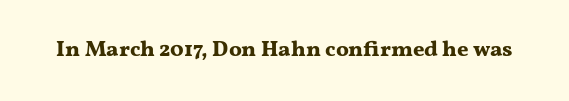
Short note: letters normally spaced. Words float on clear page, feet unadorned. The letters stand upright; this is a roman face. Heavy, bold letterforms.
